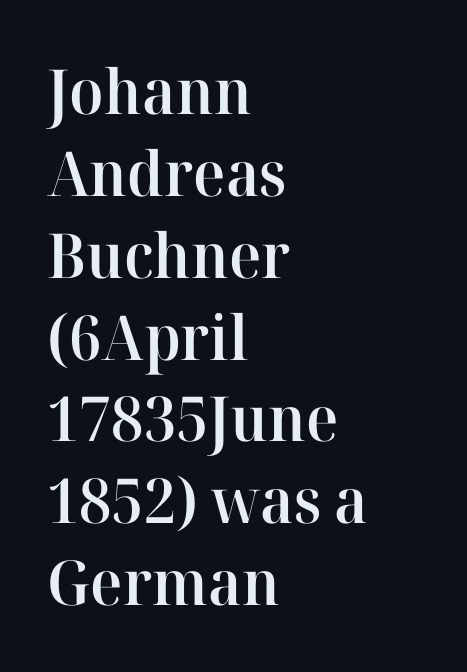
The image shows 62 px semibold serif type, upright; set left-aligned, normal line spacing (1.32x), normal letter spacing, not underlined; high stroke contrast and a medium x-height.
